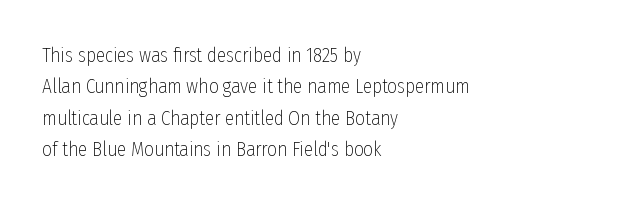
{"italic": "no", "bold": "no", "underline": "no", "align": "left", "line_spacing": "normal", "line_spacing_ratio": 1.49, "letter_spacing": "normal", "letter_spacing_em": 0.0, "glyph_px": 21}
